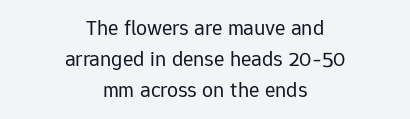
Q: Is the text bold? A: No.
Q: Is the text italic (slanted)? A: No, it is upright.
Q: Is the text underlined? A: No.
Q: How is the paragraph aligned? A: Centered.
Q: Is the spacing between letters normal or unusually wide? A: Normal.
Q: Is the spacing between lines tight, normal or loose? A: Normal.
